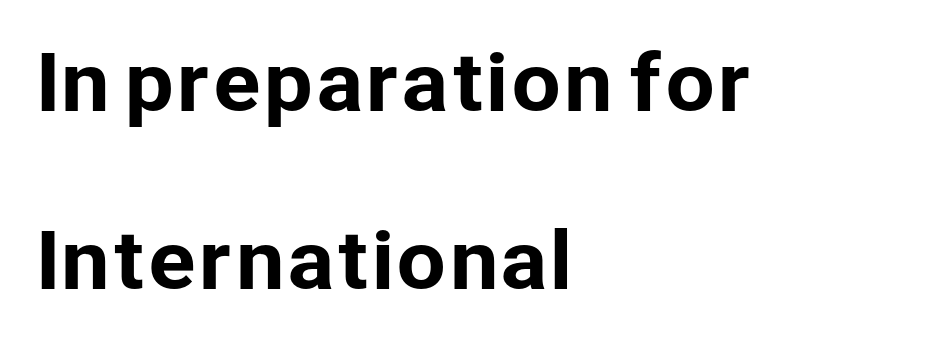
Q: Is the text italic (slanted)? A: No, it is upright.
Q: Is the typeface a serif or a sans-serif typeface? A: Sans-serif.
Q: Is the text underlined? A: No.
Q: How is the paragraph aligned? A: Left-aligned.
Q: Is the spacing between letters normal or unusually wide? A: Normal.
Q: Is the spacing between lines tight, normal or loose? A: Loose.
Q: Width (condensed, normal, or wide)? A: Normal.
Q: Stroke contrast? A: Low.
Q: x-height? A: Medium.
Q: Monospaced? A: No.
